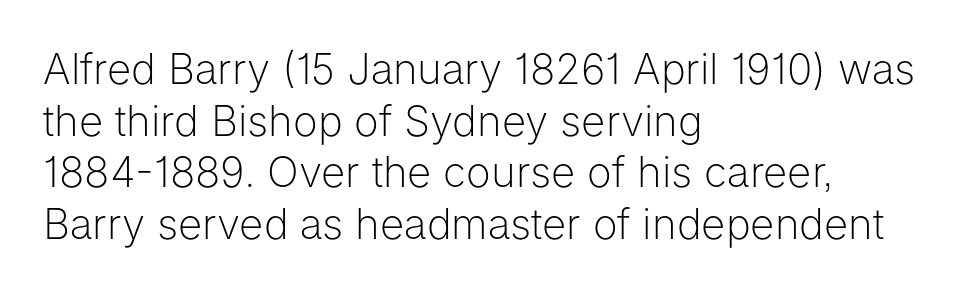
These lines were composed using upright roman letters. Bare-footed words on every line. No chunkiness to these letters — they're not bold. Each letter keeps its own natural width here, so spacing adapts to shape.
